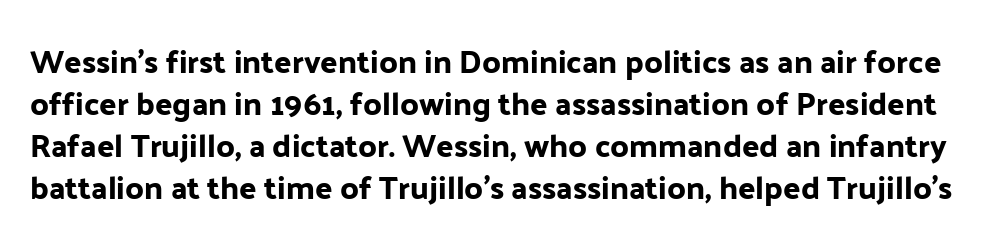
The letters stand upright; this is a roman face. Is this a fixed-width face? No — the glyphs have proportional, varying widths. The rendering shows plain stroke endings on the letterforms — a sans-serif design. The words here are not underlined.
